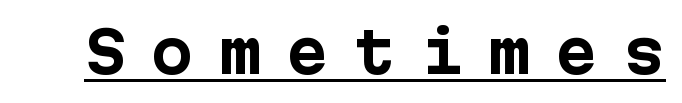
{"serif": "no", "italic": "no", "bold": "yes", "weight": "bold", "width": "normal", "stroke_contrast": "low", "x_height": "medium", "monospaced": "yes", "underline": "yes", "letter_spacing": "wide", "letter_spacing_em": 0.43, "glyph_px": 57}
